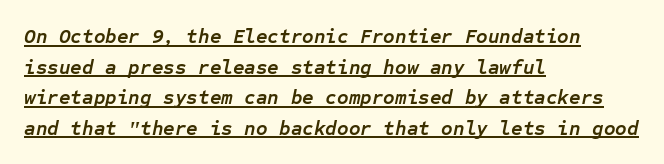
{"italic": "yes", "lean": "right", "slant_degrees": 12, "bold": "yes", "underline": "yes", "align": "left", "line_spacing": "normal", "line_spacing_ratio": 1.53, "letter_spacing": "normal", "letter_spacing_em": 0.0, "glyph_px": 20}
